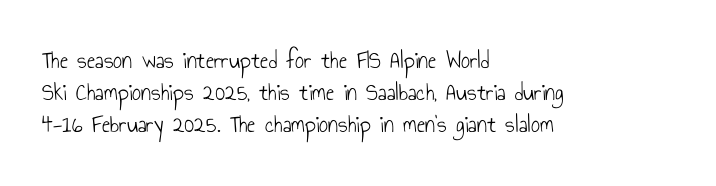
{"italic": "no", "bold": "no", "underline": "no", "align": "left", "line_spacing": "normal", "line_spacing_ratio": 1.29, "letter_spacing": "normal", "letter_spacing_em": 0.0, "glyph_px": 25}
